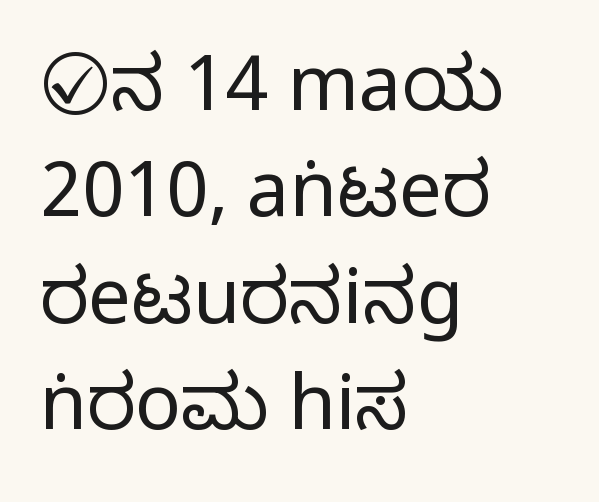
The strip under each line holds only bare page. Proportional: the letters do not fall into vertical columns. Observe the absence of serifs on each vertical stroke in this sample. Line spacing here is normal.
